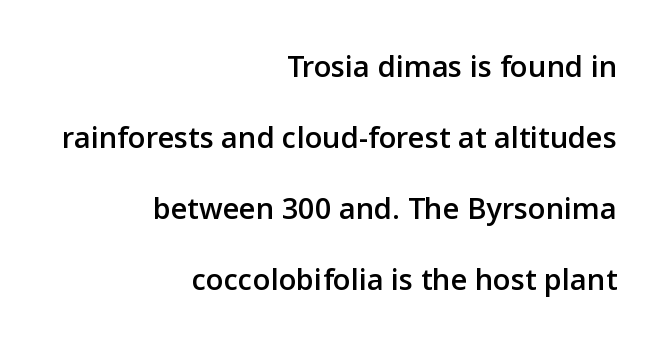
{"serif": "no", "italic": "no", "bold": "semi", "weight": "semibold", "width": "normal", "stroke_contrast": "low", "x_height": "medium", "monospaced": "no", "underline": "no", "align": "right", "line_spacing": "loose", "line_spacing_ratio": 2.45, "letter_spacing": "normal", "letter_spacing_em": 0.0, "glyph_px": 29}
